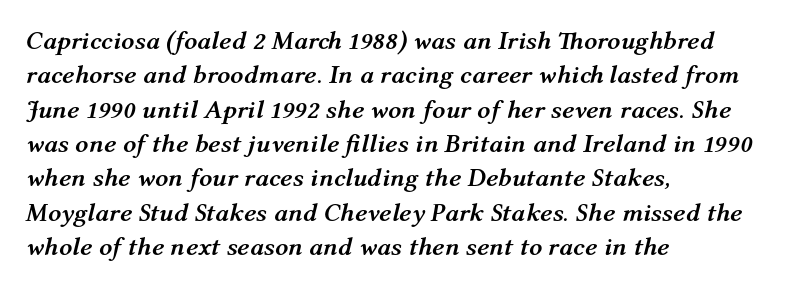
The image shows 26 px bold type, italic (leaning right); set left-aligned, normal line spacing (1.32x), normal letter spacing, not underlined.
